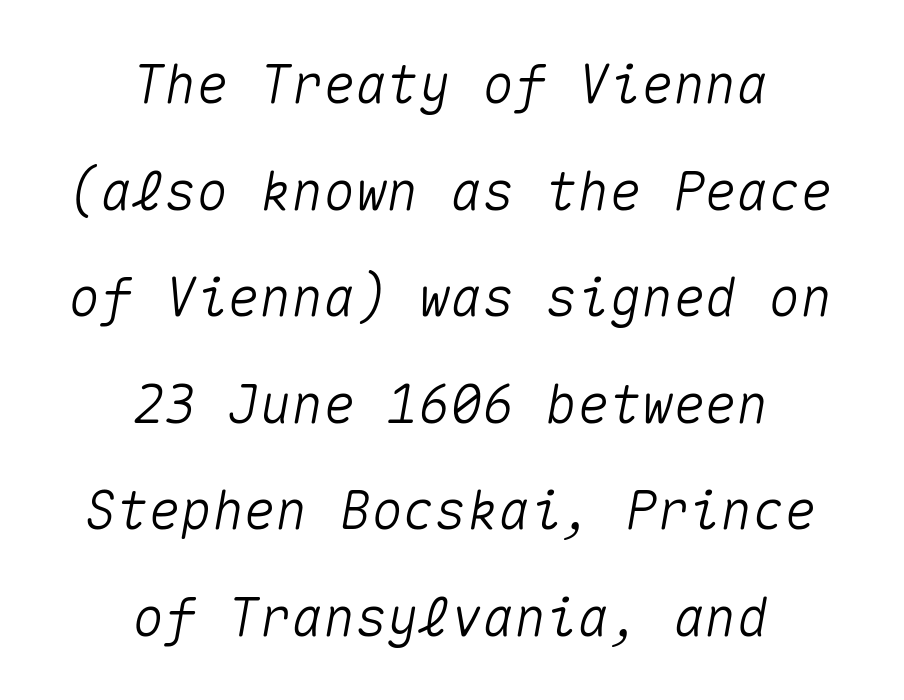
{"italic": "yes", "lean": "right", "slant_degrees": 10, "width": "normal", "stroke_contrast": "medium", "x_height": "medium", "monospaced": "yes", "underline": "no", "align": "center", "line_spacing": "loose", "line_spacing_ratio": 2.01, "letter_spacing": "normal", "letter_spacing_em": 0.0, "glyph_px": 53}
